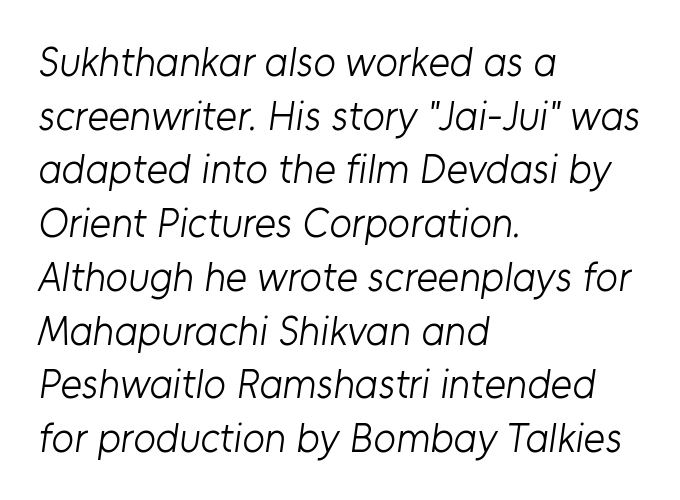
Q: Is the text bold? A: No.
Q: Is the typeface a serif or a sans-serif typeface? A: Sans-serif.
Q: Is the text underlined? A: No.
Q: How is the paragraph aligned? A: Left-aligned.
Q: Is the spacing between letters normal or unusually wide? A: Normal.
Q: Is the spacing between lines tight, normal or loose? A: Normal.
Q: Width (condensed, normal, or wide)? A: Normal.
Q: Stroke contrast? A: Low.
Q: x-height? A: Medium.
Q: Monospaced? A: No.
